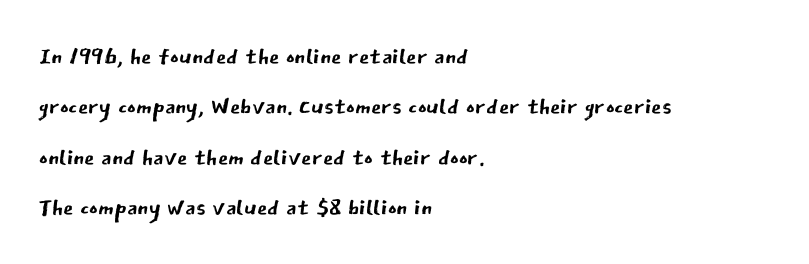
The image shows 33 px regular-weight sans-serif type, upright; set left-aligned, normal line spacing (1.53x), normal letter spacing, not underlined; low stroke contrast and a medium x-height.
